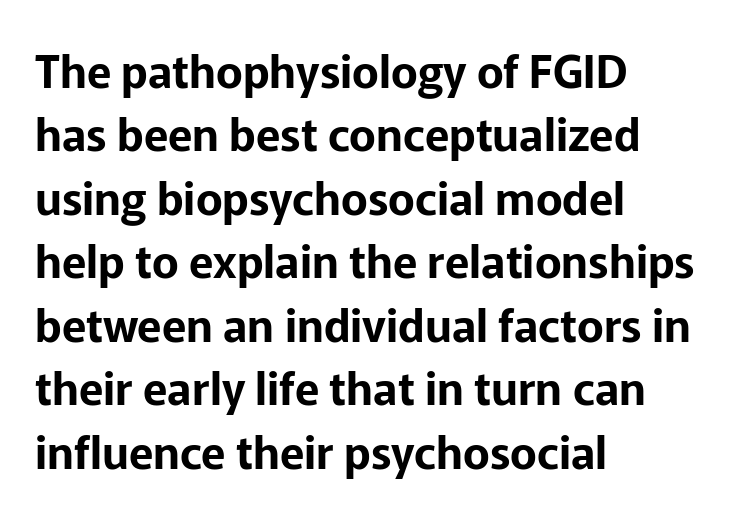
{"serif": "no", "italic": "no", "width": "normal", "stroke_contrast": "low", "x_height": "medium", "monospaced": "no", "underline": "no", "align": "left", "line_spacing": "normal", "line_spacing_ratio": 1.41, "letter_spacing": "normal", "letter_spacing_em": 0.0, "glyph_px": 45}
